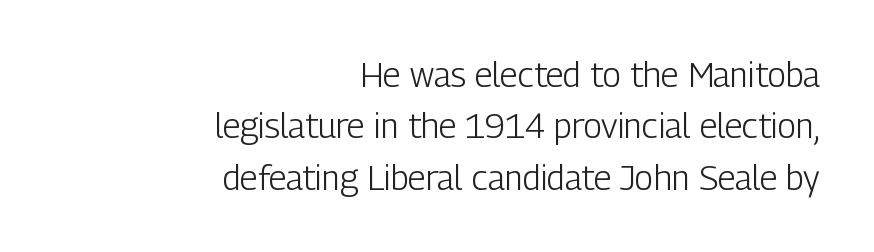
Ascenders rise straight up at ninety degrees. The font is comparable to plain body text, perhaps lighter. Here the designer chose a conventional face with non-uniform glyph widths. You can tell from the bare stems that sans-serif type was used. The rendering uses a moderate line-height, typical for paragraphs. Honestly, there is no underline to notice here at all.
